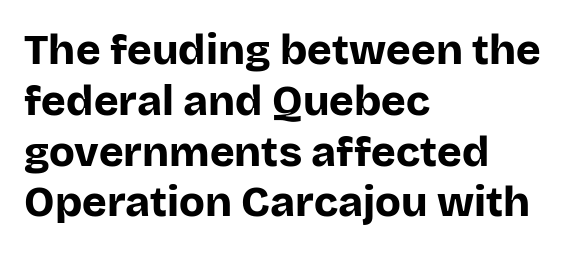
The image shows 42 px bold sans-serif type, upright; set left-aligned, line spacing 1.21x, normal letter spacing, not underlined; low stroke contrast and a large x-height.
